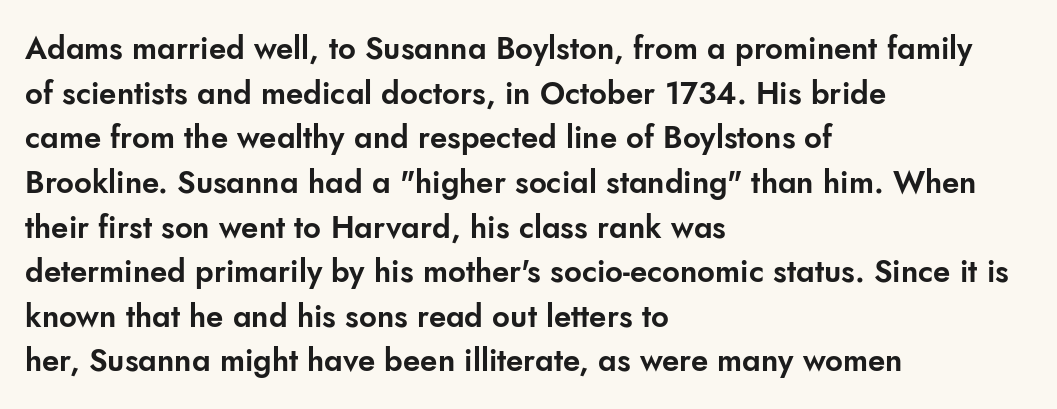
Think of a printed novel: that variable character pitch is what you see here. How would I describe the line gaps? Plain and ordinary. Nope, no serifs anywhere on these letters. The specimen reads as upright at a glance. This rendering uses left alignment, leaving the right contour irregular.
